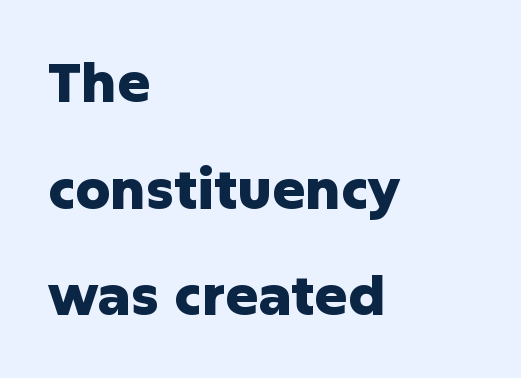
The paragraph has a hard left edge and a soft right edge. Every letter is thick-stroked: bold, no question. Beneath every word, the page is bare. Compared with typical body copy, the letter spacing here is the same. The designer went with a sans here, leaving each stem footless.
